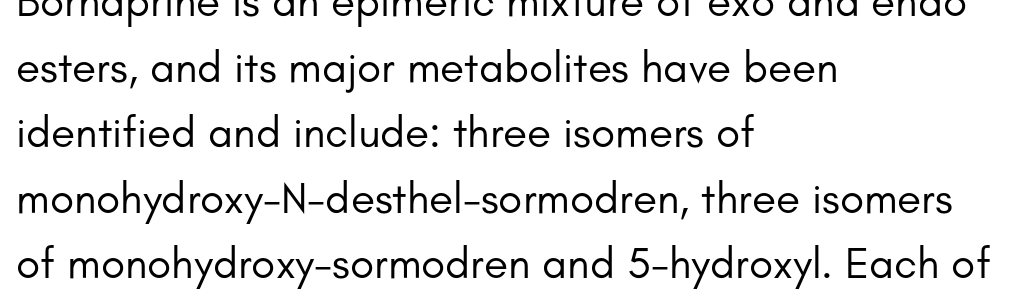
The image shows 44 px regular-weight sans-serif type, upright; set left-aligned, normal line spacing (1.49x), normal letter spacing, not underlined; low stroke contrast and a small x-height.
